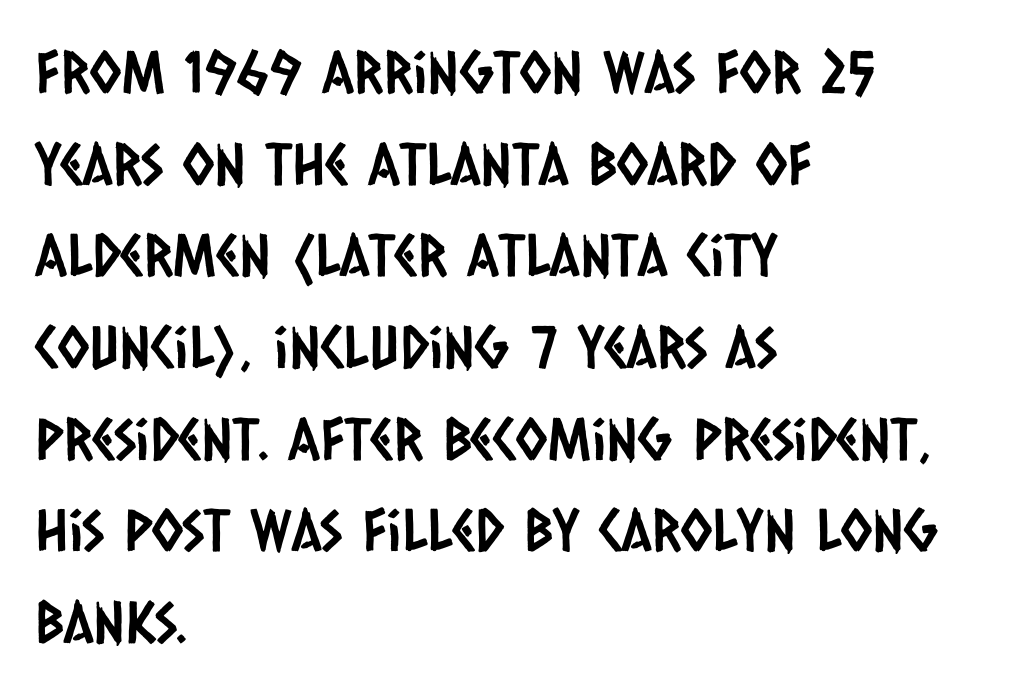
The passage shown stacks its lines at a standard gap. The passage shown is not underscored anywhere. Here the glyphs are tracked normally, forming tight word shapes. The typesetter chose a ragged-right arrangement here. Looks like regular typesetting: each glyph gets only the width it needs.
